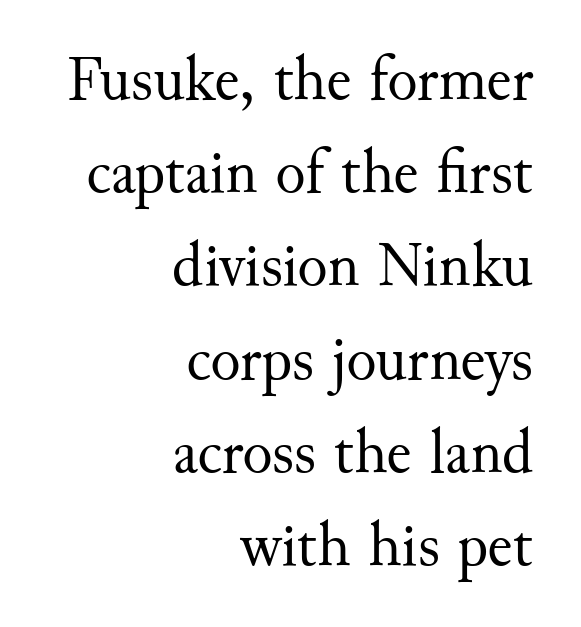
The image shows 63 px regular-weight serif type, upright; set right-aligned, normal line spacing (1.48x), normal letter spacing, not underlined; medium stroke contrast and a small x-height.
